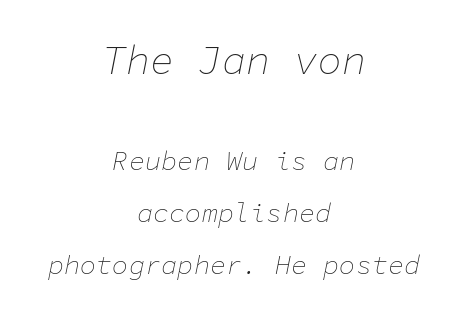
{"italic": "yes", "lean": "right", "slant_degrees": 11, "bold": "no", "weight": "thin", "width": "normal", "stroke_contrast": "low", "x_height": "medium", "monospaced": "yes", "underline": "no", "align": "center", "line_spacing": "loose", "line_spacing_ratio": 1.93, "letter_spacing": "normal", "letter_spacing_em": 0.0, "larger_block": "first", "size_ratio": 1.48, "glyph_px": 40}
